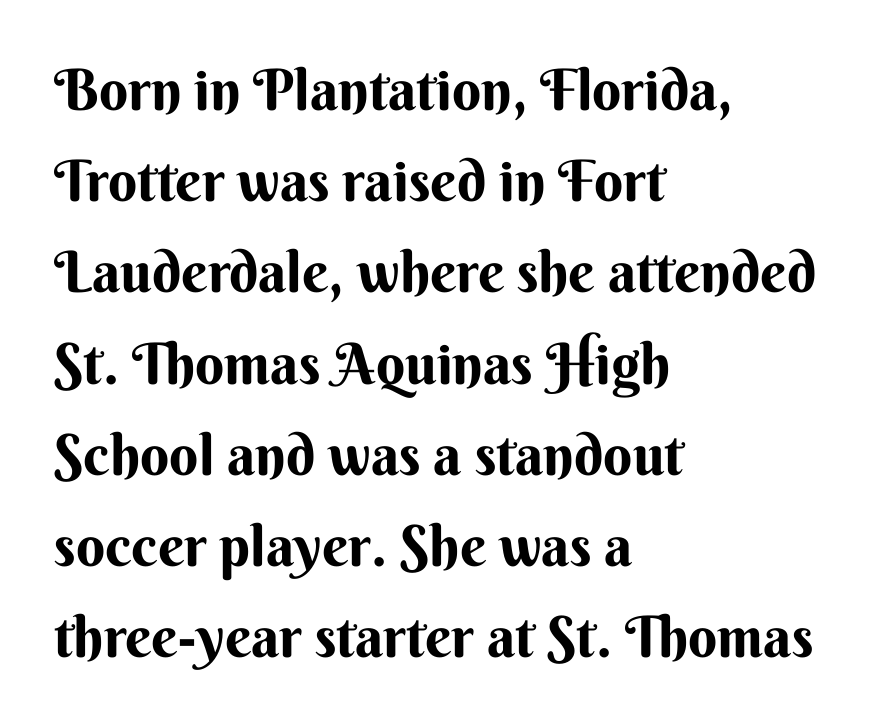
Q: Is the text italic (slanted)? A: No, it is upright.
Q: Is the typeface a serif or a sans-serif typeface? A: Sans-serif.
Q: Is the text underlined? A: No.
Q: How is the paragraph aligned? A: Left-aligned.
Q: Is the spacing between letters normal or unusually wide? A: Normal.
Q: Is the spacing between lines tight, normal or loose? A: Normal.
Q: Width (condensed, normal, or wide)? A: Normal.
Q: Stroke contrast? A: Medium.
Q: x-height? A: Small.
Q: Monospaced? A: No.
